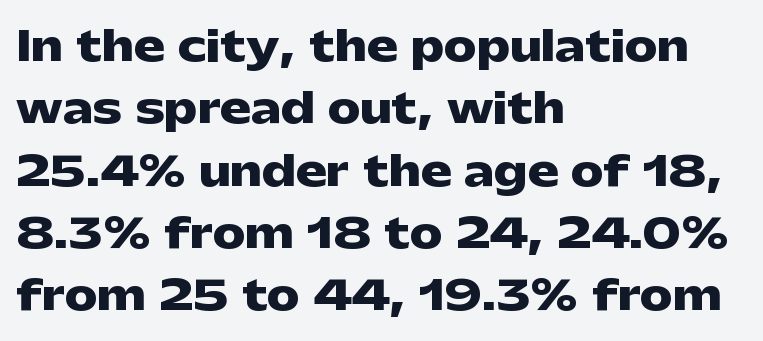
The lines in this sample share a left origin and differ only in where they stop. Unmarked baselines from the first word to the last. Stroke terminals: plain, sans-serif. Posture: vertical.
